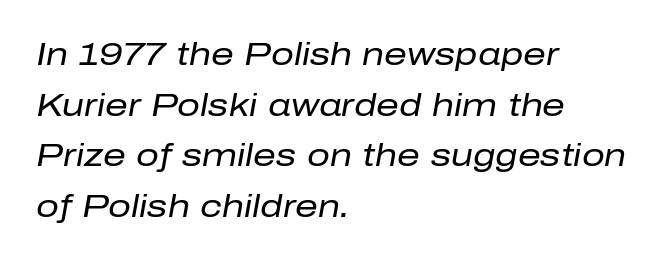
The image shows 32 px regular-weight type, italic (leaning right); set left-aligned, normal line spacing (1.58x), normal letter spacing, not underlined; low stroke contrast and a medium x-height.
